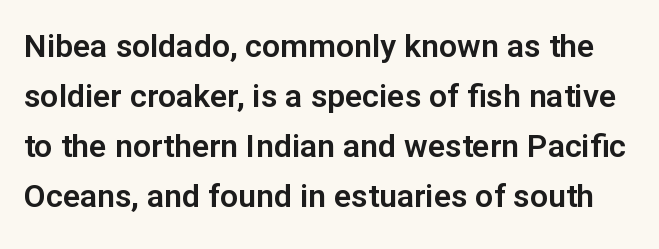
{"serif": "no", "italic": "no", "width": "normal", "stroke_contrast": "low", "x_height": "medium", "monospaced": "no", "underline": "no", "line_spacing": "normal", "line_spacing_ratio": 1.56, "letter_spacing": "normal", "letter_spacing_em": 0.0, "glyph_px": 32}
